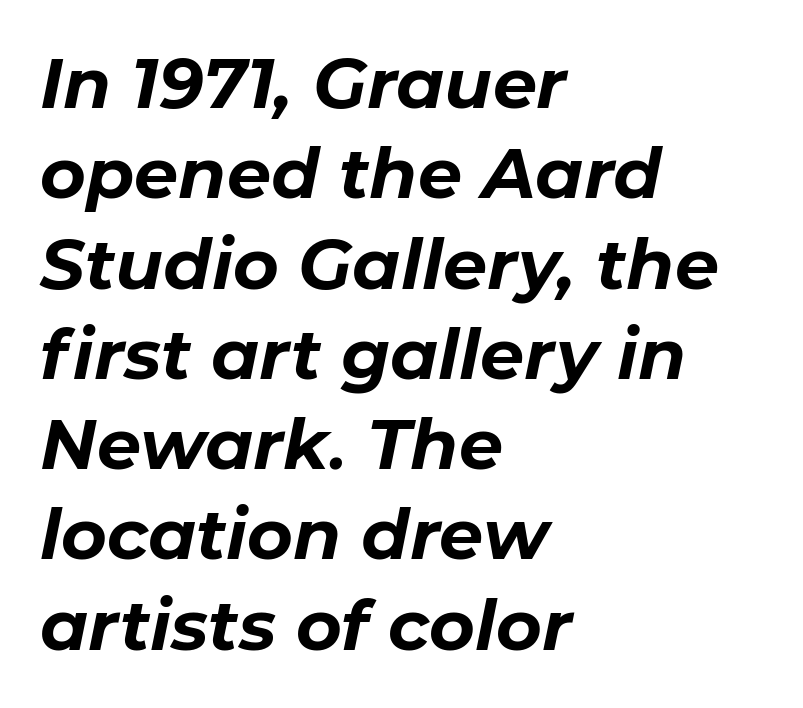
This rendering uses left alignment, leaving the right contour irregular. The glyphs are unaccompanied by any horizontal stroke below them. Each new line begins a customary step beneath the previous one. The passage shown is typed in a proportional face where columns would drift.
